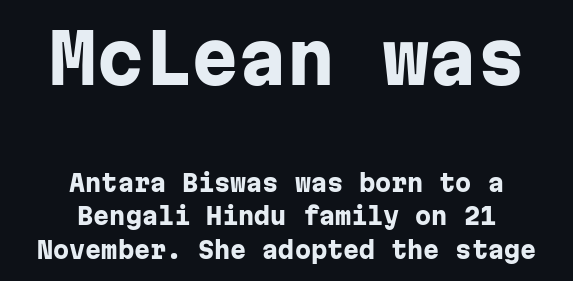
The composition opens big and finishes small. Alignment: centered. Here the designer chose a console-style face with uniform glyph widths. Its strokes are broad and dark, the hallmark of bold type. The type is set solid horizontally, with unmodified tracking.
